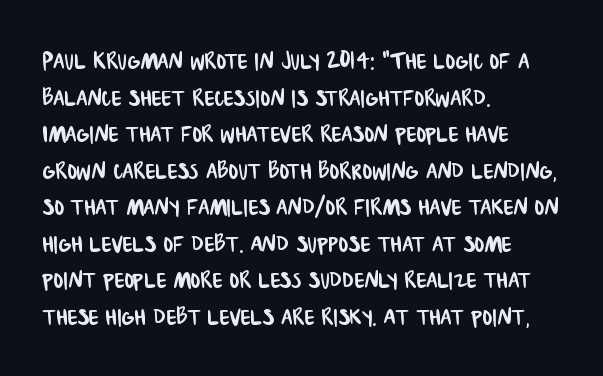
{"serif": "no", "width": "condensed", "stroke_contrast": "low", "x_height": "large", "monospaced": "no", "underline": "no", "align": "left", "line_spacing": "normal", "line_spacing_ratio": 1.26, "letter_spacing": "normal", "letter_spacing_em": 0.0, "glyph_px": 29}
